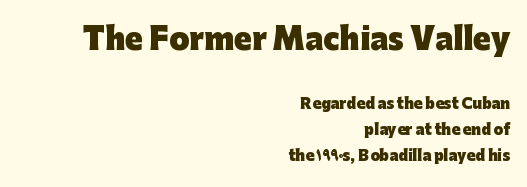
Q: Is the text bold? A: Yes.
Q: Is the text italic (slanted)? A: No, it is upright.
Q: Is the typeface a serif or a sans-serif typeface? A: Sans-serif.
Q: Is the text underlined? A: No.
Q: How is the paragraph aligned? A: Right-aligned.
Q: Is the spacing between letters normal or unusually wide? A: Normal.
Q: Which block of text is set in a larger size, the first (top) or the second (bottom)? A: The first (top) one.
Q: Width (condensed, normal, or wide)? A: Normal.
Q: Stroke contrast? A: Low.
Q: x-height? A: Medium.
Q: Monospaced? A: No.
